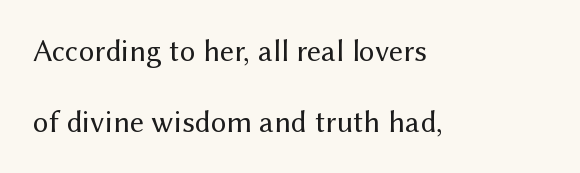
{"serif": "no", "italic": "no", "bold": "no", "weight": "regular", "width": "normal", "stroke_contrast": "medium", "x_height": "medium", "monospaced": "no", "underline": "no", "align": "left", "line_spacing": "loose", "line_spacing_ratio": 2.28, "letter_spacing": "normal", "letter_spacing_em": 0.0, "glyph_px": 31}
